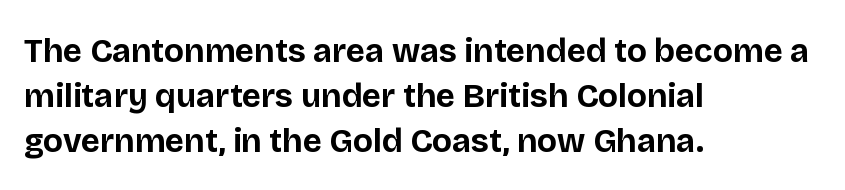
The image shows 33 px bold sans-serif type, upright; set left-aligned, normal line spacing (1.37x), normal letter spacing, not underlined; low stroke contrast and a large x-height.
